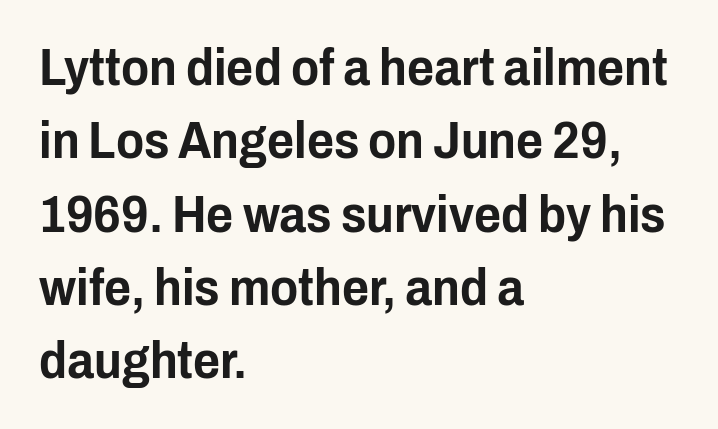
Notice how descenders clear the ascenders below comfortably — that's standard leading. The rendering uses natural spacing where letterforms have individual widths. Line starts are locked; line ends wander. This rendering features lettering with no underline. Look at the bottom of the vertical strokes: they stop flat, with no serifs.
